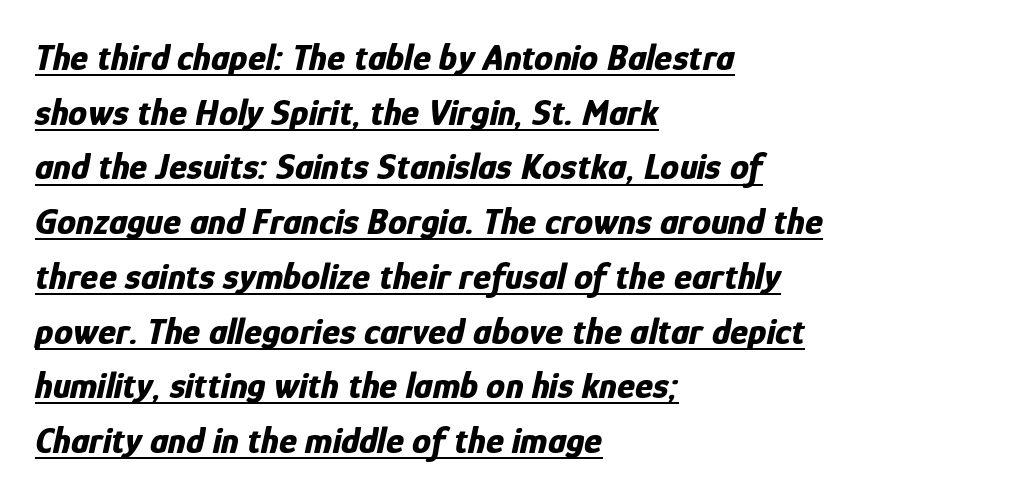
The image shows 38 px bold, condensed type, italic (leaning right); set left-aligned, normal line spacing (1.44x), normal letter spacing, underlined; low stroke contrast and a medium x-height.
